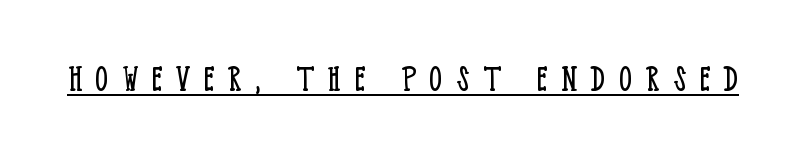
The image shows 41 px light, condensed serif type, upright; set unusually wide letter spacing (+0.33 em), underlined; low stroke contrast and a large x-height.
